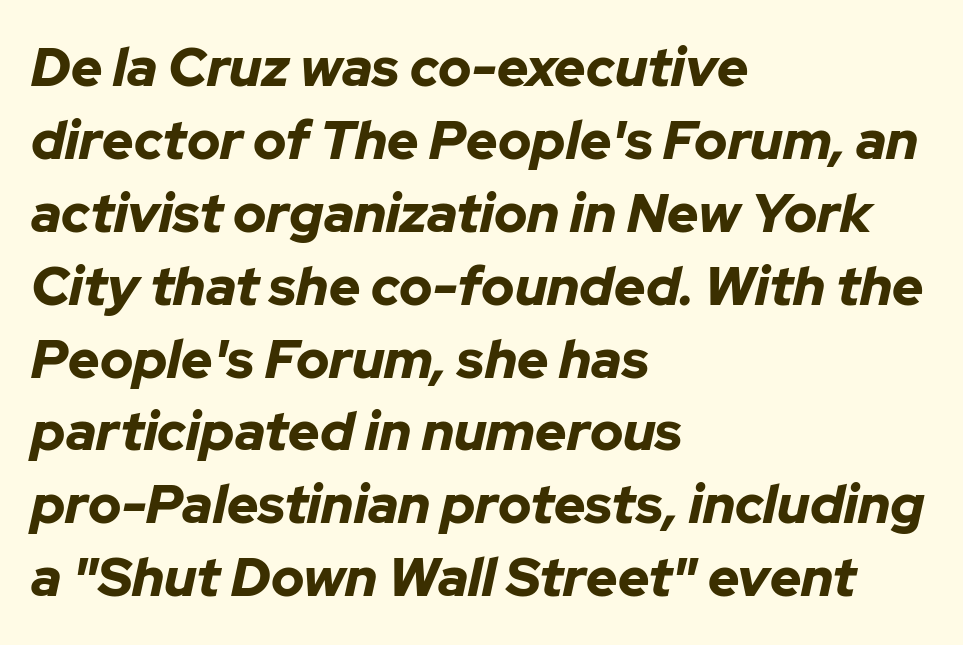
{"italic": "yes", "lean": "right", "slant_degrees": 12, "bold": "yes", "weight": "bold", "width": "normal", "stroke_contrast": "low", "x_height": "medium", "monospaced": "no", "underline": "no", "align": "left", "line_spacing": "normal", "line_spacing_ratio": 1.35, "letter_spacing": "normal", "letter_spacing_em": 0.0, "glyph_px": 54}
